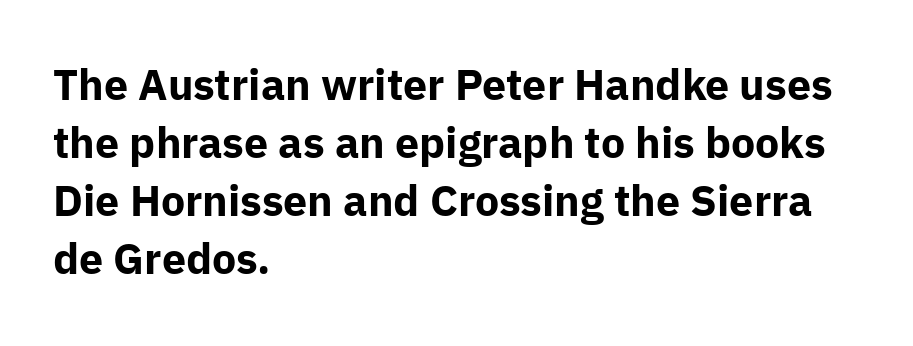
The image shows 43 px bold sans-serif type, upright; set left-aligned, normal line spacing (1.35x), normal letter spacing, not underlined; low stroke contrast and a medium x-height.
